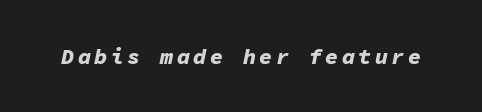
Honestly, there is no underline to notice here at all. Tall strokes in this sample are angled rather than plumb. A dark, heavy texture on the line: the type is bold.
